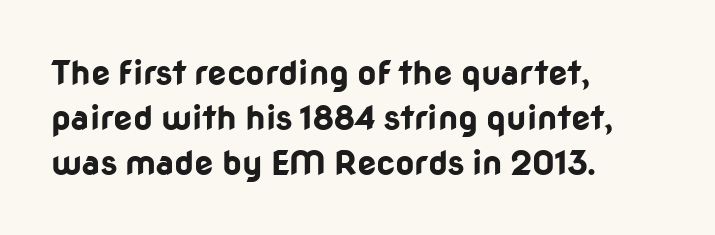
{"serif": "no", "italic": "no", "bold": "yes", "weight": "bold", "width": "normal", "stroke_contrast": "low", "x_height": "medium", "monospaced": "no", "underline": "no", "align": "left", "line_spacing": "normal", "line_spacing_ratio": 1.32, "letter_spacing": "normal", "letter_spacing_em": 0.0, "glyph_px": 34}
